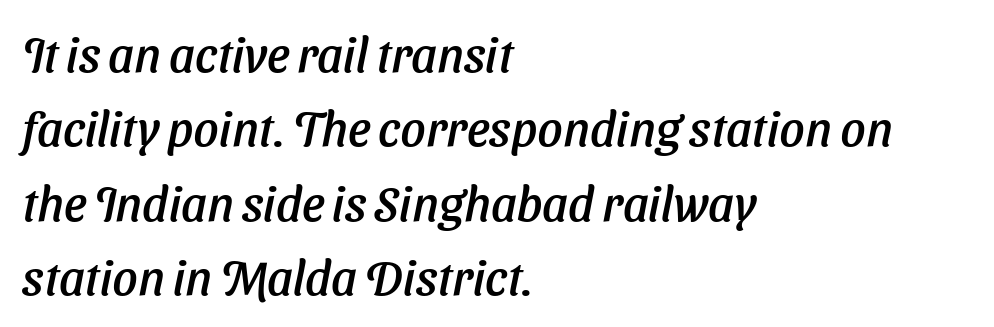
The image shows 49 px text type, italic (leaning right); set left-aligned, normal line spacing (1.52x), normal letter spacing, not underlined; low stroke contrast and a medium x-height.
